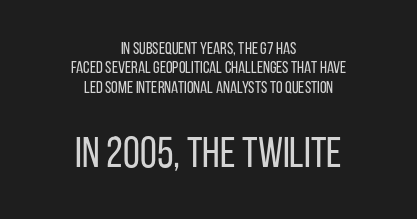
The image shows 43 px regular-weight, condensed sans-serif type, upright; set centered, tight line spacing (1.14x), normal letter spacing, not underlined; the second (bottom) block is 2.53x larger; low stroke contrast and a large x-height.
